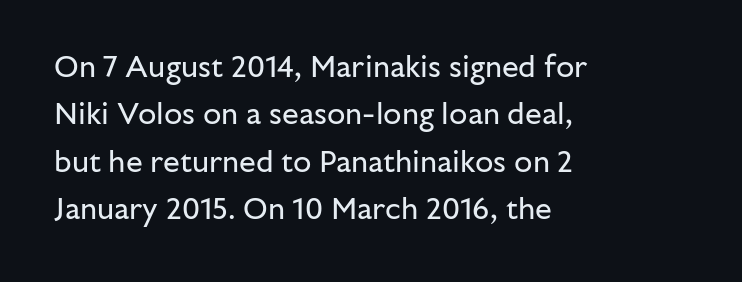
{"serif": "no", "italic": "no", "bold": "no", "weight": "regular", "width": "normal", "stroke_contrast": "low", "x_height": "medium", "monospaced": "no", "underline": "no", "align": "left", "line_spacing": "normal", "line_spacing_ratio": 1.58, "letter_spacing": "normal", "letter_spacing_em": 0.0, "glyph_px": 30}
